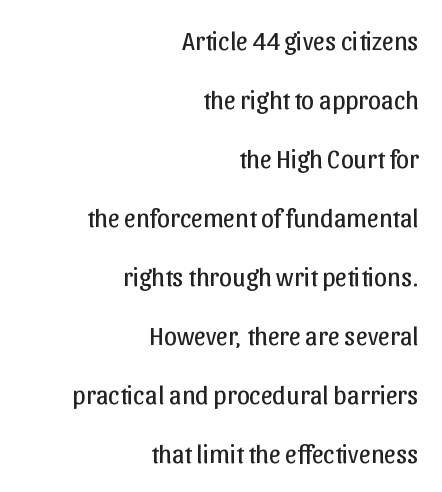
{"italic": "no", "bold": "no", "underline": "no", "align": "right", "line_spacing": "loose", "line_spacing_ratio": 2.27, "letter_spacing": "normal", "letter_spacing_em": 0.0, "glyph_px": 26}
